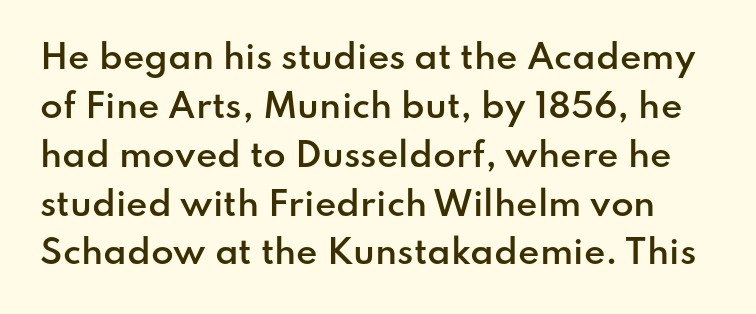
Q: Is the text bold? A: Semi-bold.
Q: Is the text italic (slanted)? A: No, it is upright.
Q: Is the typeface a serif or a sans-serif typeface? A: Sans-serif.
Q: Is the text underlined? A: No.
Q: Is the spacing between letters normal or unusually wide? A: Normal.
Q: Is the spacing between lines tight, normal or loose? A: Normal.
Q: Width (condensed, normal, or wide)? A: Normal.
Q: Stroke contrast? A: Low.
Q: x-height? A: Small.
Q: Monospaced? A: No.
